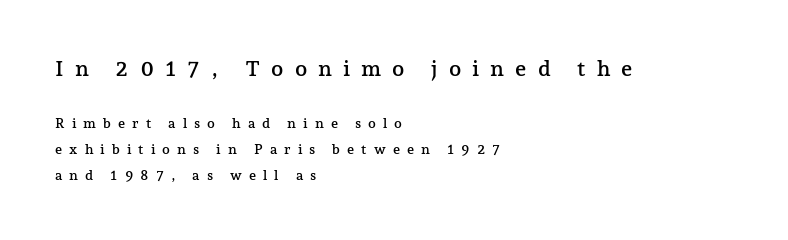
Q: Is the text italic (slanted)? A: No, it is upright.
Q: Is the text underlined? A: No.
Q: How is the paragraph aligned? A: Left-aligned.
Q: Is the spacing between letters normal or unusually wide? A: Unusually wide.
Q: Which block of text is set in a larger size, the first (top) or the second (bottom)? A: The first (top) one.
